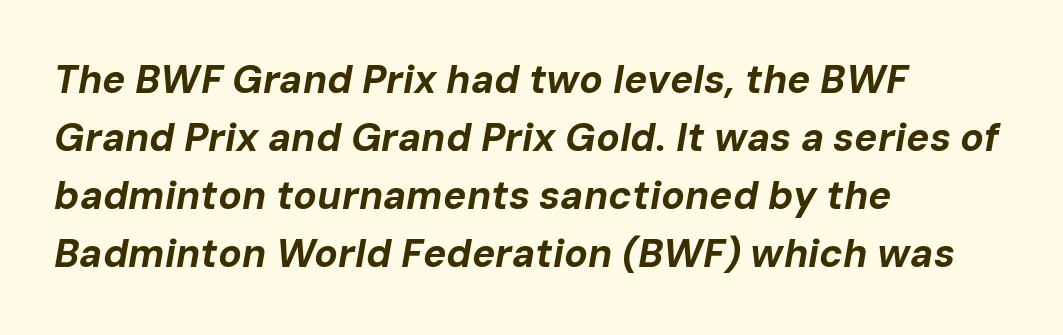
{"italic": "yes", "lean": "right", "slant_degrees": 10, "bold": "yes", "weight": "bold", "width": "normal", "stroke_contrast": "low", "x_height": "medium", "monospaced": "no", "underline": "no", "align": "left", "line_spacing": "normal", "line_spacing_ratio": 1.49, "letter_spacing": "normal", "letter_spacing_em": 0.0, "glyph_px": 39}
